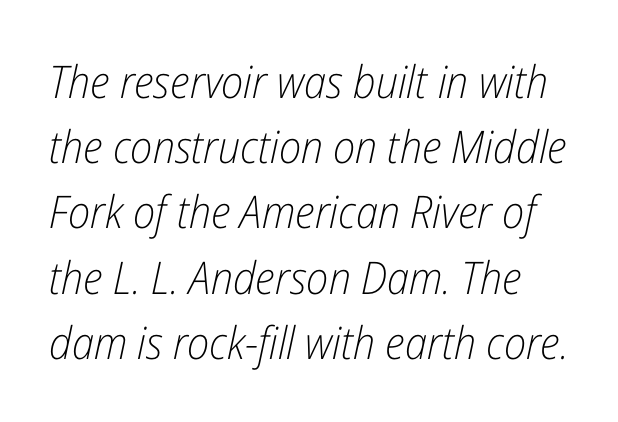
The image shows 45 px light, condensed type, italic (leaning right); set normal line spacing (1.45x), normal letter spacing, not underlined; low stroke contrast and a medium x-height.
